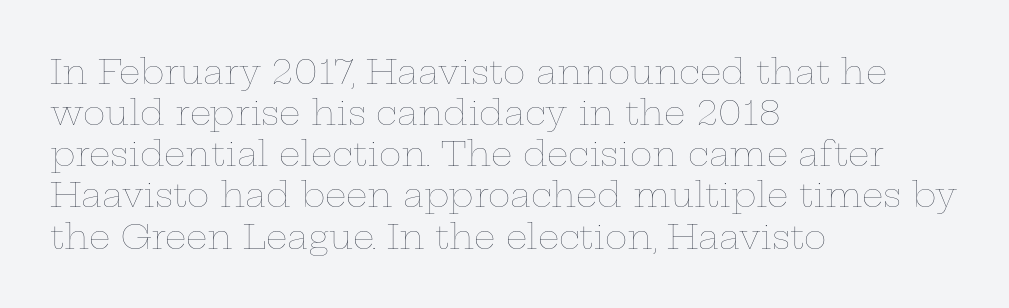
{"italic": "no", "bold": "no", "weight": "thin", "width": "wide", "stroke_contrast": "low", "x_height": "medium", "monospaced": "no", "underline": "no", "align": "left", "line_spacing_ratio": 1.21, "letter_spacing": "normal", "letter_spacing_em": 0.0, "glyph_px": 34}
